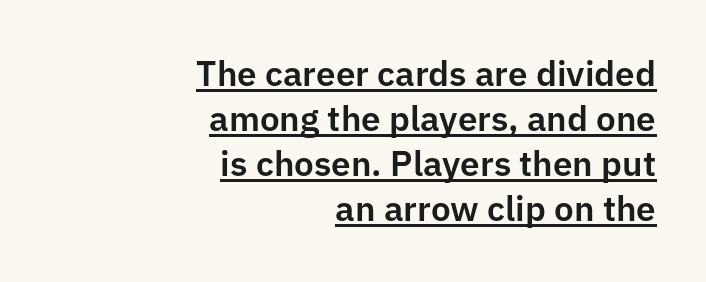
Words appear dense and cohesive because spacing is normal. This is underlined copy, the kind a proofreader might mark for attention. Note the varied advance widths — an 'i' is clearly narrower than an 'm'. Nope, no serifs anywhere on these letters. The typesetter chose a ragged-left arrangement here. The space between consecutive lines is moderate.
